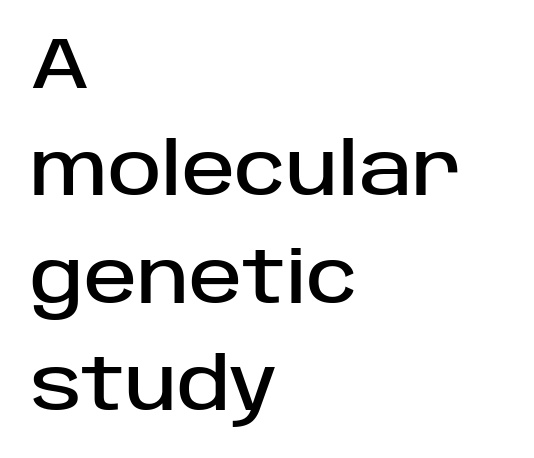
The image shows 72 px sans-serif type, upright; set left-aligned, normal line spacing (1.49x), normal letter spacing, not underlined; low stroke contrast and a large x-height.
